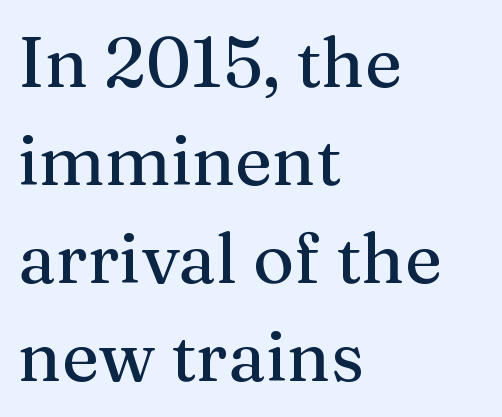
Q: Is the text italic (slanted)? A: No, it is upright.
Q: Is the typeface a serif or a sans-serif typeface? A: Serif.
Q: Is the text underlined? A: No.
Q: How is the paragraph aligned? A: Left-aligned.
Q: Is the spacing between letters normal or unusually wide? A: Normal.
Q: Is the spacing between lines tight, normal or loose? A: Normal.
Q: Width (condensed, normal, or wide)? A: Normal.
Q: Stroke contrast? A: Medium.
Q: x-height? A: Medium.
Q: Monospaced? A: No.
